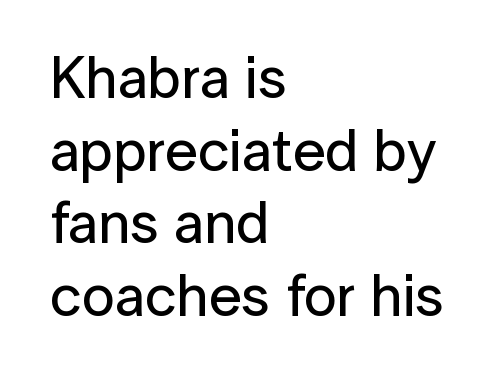
The rendering shows plain stroke endings on the letterforms — a sans-serif design. Every row of glyphs begins at an identical x-position on the left. Do the letters lean? They stand straight. Is the letter spacing exaggerated? No — it looks like the ordinary default. Has an underline been added? It has not. Spacing verdict: proportional, widths tailored to each character.
